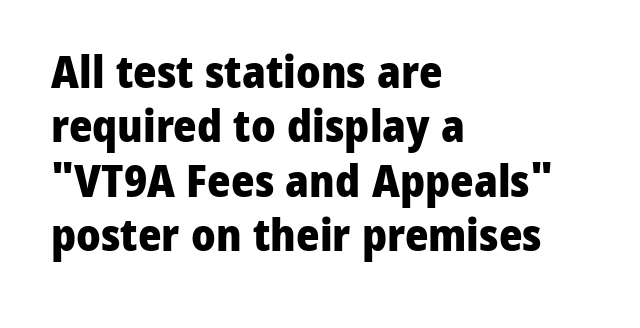
The image shows 45 px heavy sans-serif type, upright; set left-aligned, line spacing 1.21x, normal letter spacing, not underlined; low stroke contrast and a medium x-height.
